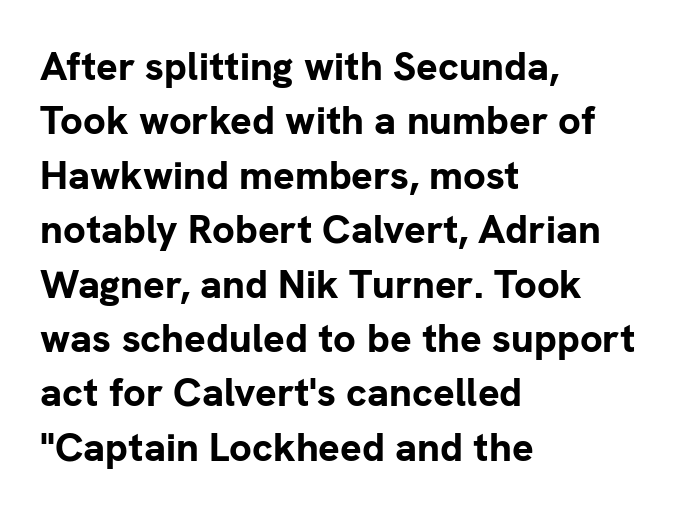
{"serif": "no", "italic": "no", "bold": "yes", "weight": "bold", "width": "normal", "stroke_contrast": "low", "x_height": "medium", "monospaced": "no", "underline": "no", "align": "left", "line_spacing": "normal", "line_spacing_ratio": 1.36, "letter_spacing": "normal", "letter_spacing_em": 0.0, "glyph_px": 40}
